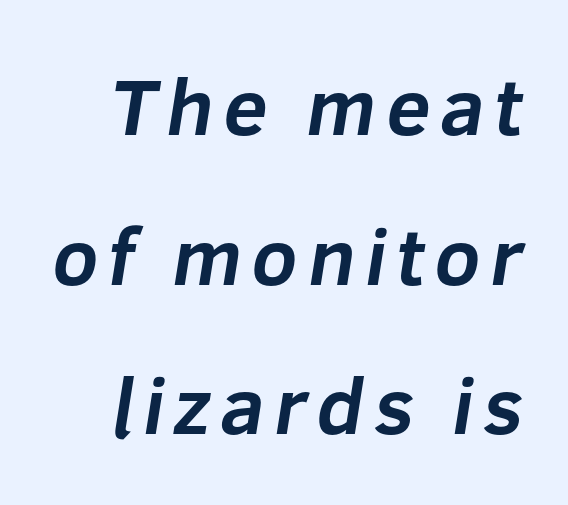
The image shows 80 px bold sans-serif type; set line spacing 1.87x, not underlined; low stroke contrast and a medium x-height.
